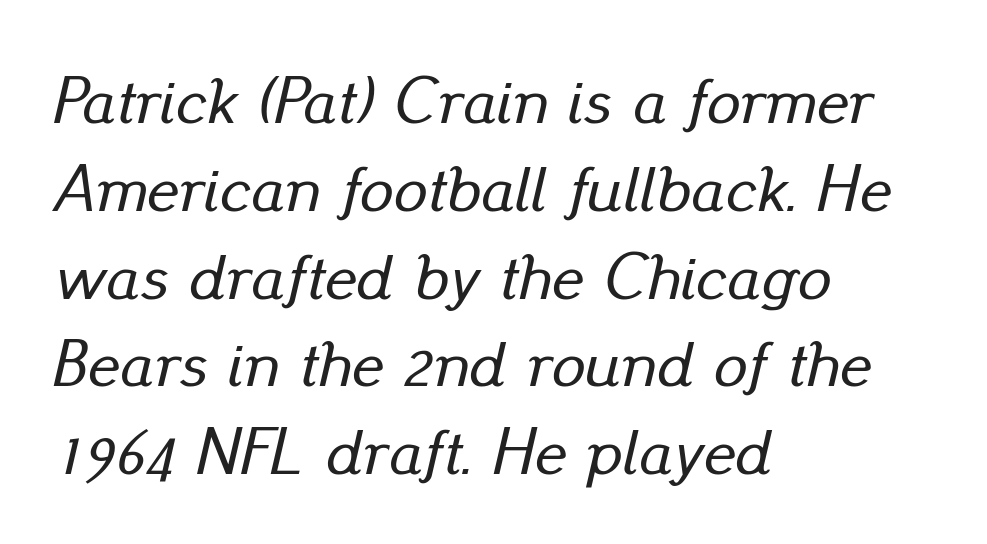
{"italic": "yes", "lean": "right", "slant_degrees": 13, "width": "normal", "stroke_contrast": "low", "x_height": "small", "monospaced": "no", "underline": "no", "align": "left", "line_spacing": "normal", "line_spacing_ratio": 1.31, "letter_spacing": "normal", "letter_spacing_em": 0.0, "glyph_px": 67}
